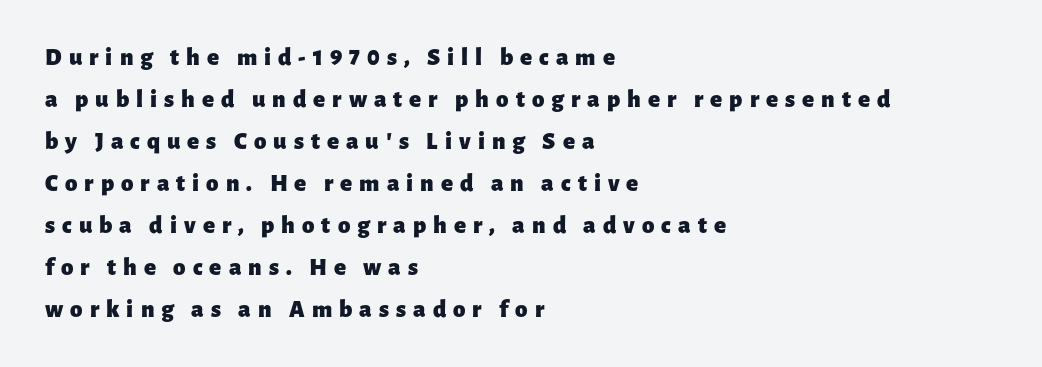
{"italic": "no", "bold": "yes", "underline": "no", "align": "left", "line_spacing": "normal", "line_spacing_ratio": 1.68, "letter_spacing": "wide", "letter_spacing_em": 0.28, "glyph_px": 25}
